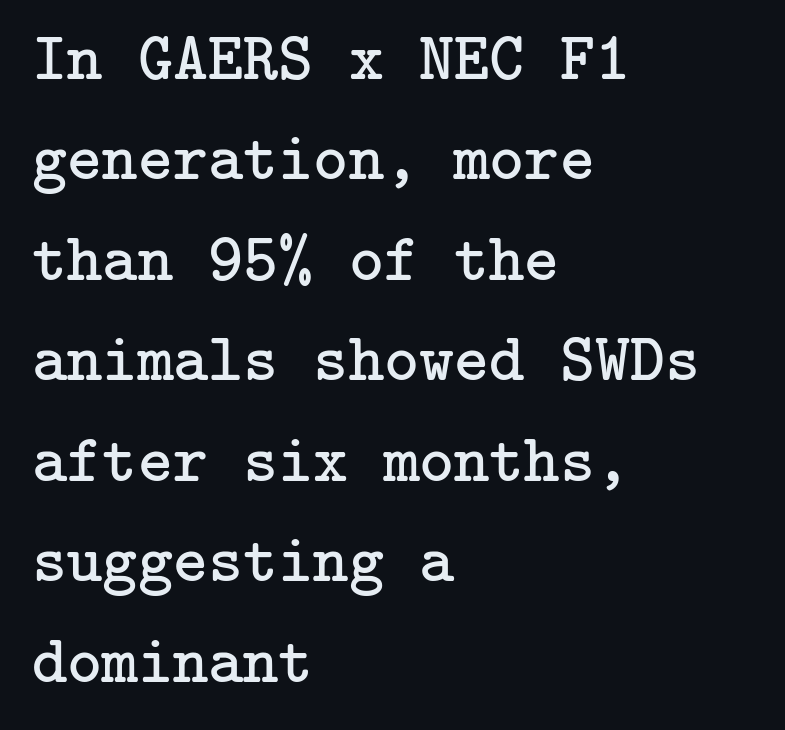
To sum up the face: it has serifs. Heaviness? Minimal to ordinary, like unemphasized prose. Is there much room between lines? A standard amount, neither cramped nor airy. Posture: vertical. The gap between lines stays unmarked. The typesetter chose a ragged-right arrangement here.
